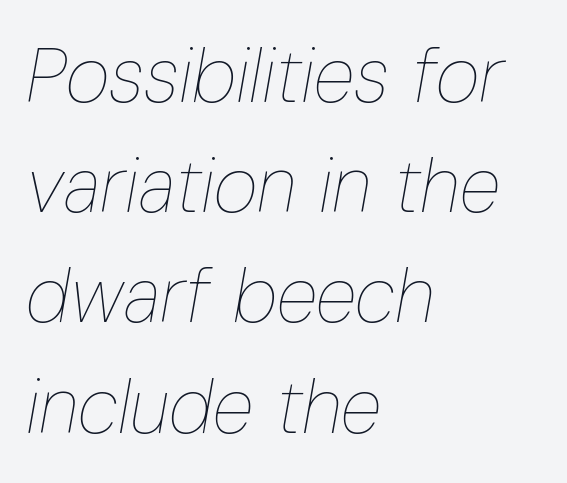
Just letters on the line, the space beneath them empty. Here the glyphs are tracked normally, forming tight word shapes. If you drew a ruler down the left edge, every line would touch it. Compared with ordinary roman type, these characters are visibly tilted. Weight: in the light-to-regular range.
